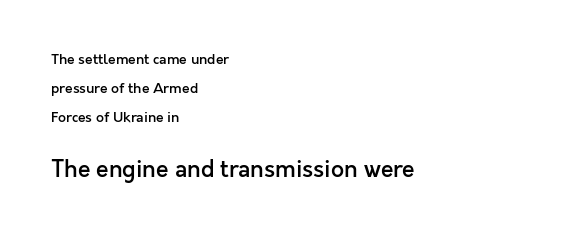
Q: Is the text bold? A: Semi-bold.
Q: Is the text italic (slanted)? A: No, it is upright.
Q: Is the text underlined? A: No.
Q: How is the paragraph aligned? A: Left-aligned.
Q: Is the spacing between letters normal or unusually wide? A: Normal.
Q: Is the spacing between lines tight, normal or loose? A: Loose.
Q: Which block of text is set in a larger size, the first (top) or the second (bottom)? A: The second (bottom) one.
